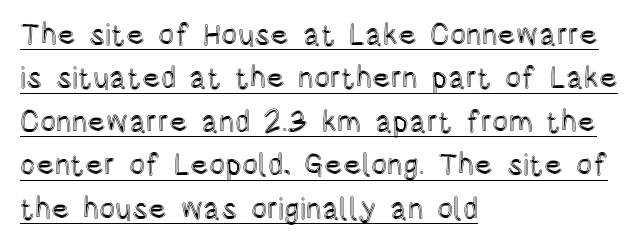
{"italic": "no", "width": "condensed", "x_height": "large", "monospaced": "no", "underline": "yes", "align": "left", "line_spacing": "normal", "line_spacing_ratio": 1.45, "letter_spacing": "normal", "letter_spacing_em": 0.0, "glyph_px": 30}
